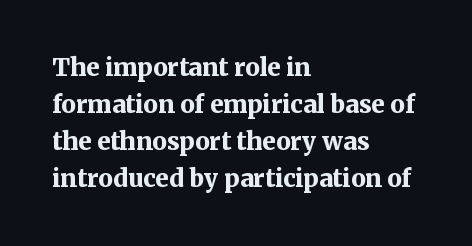
The image shows 24 px bold type, upright; set left-aligned, normal line spacing (1.54x), normal letter spacing, not underlined.
